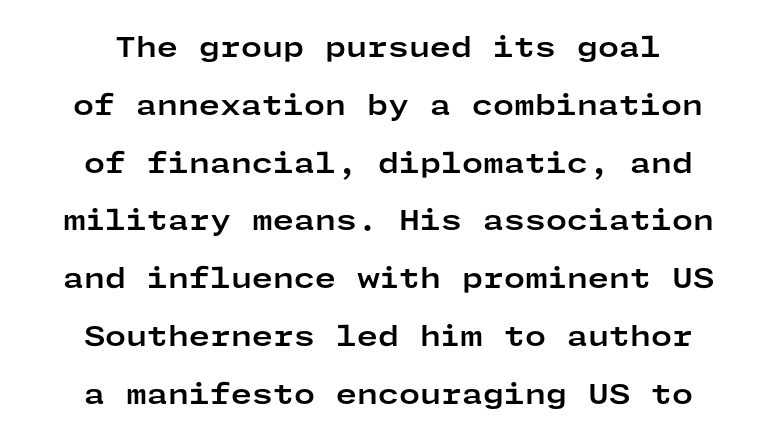
Q: Is the text bold? A: Yes.
Q: Is the text italic (slanted)? A: No, it is upright.
Q: Is the text underlined? A: No.
Q: Is the spacing between letters normal or unusually wide? A: Normal.
Q: Is the spacing between lines tight, normal or loose? A: Loose.
